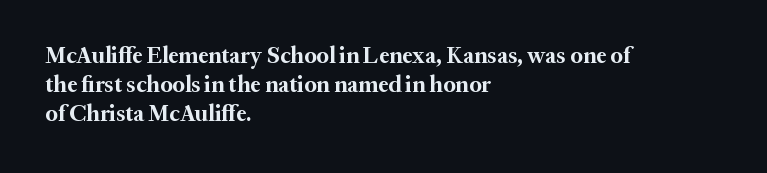
Q: Is the text bold? A: Yes.
Q: Is the text italic (slanted)? A: No, it is upright.
Q: Is the text underlined? A: No.
Q: How is the paragraph aligned? A: Left-aligned.
Q: Is the spacing between letters normal or unusually wide? A: Normal.
Q: Is the spacing between lines tight, normal or loose? A: Normal.
